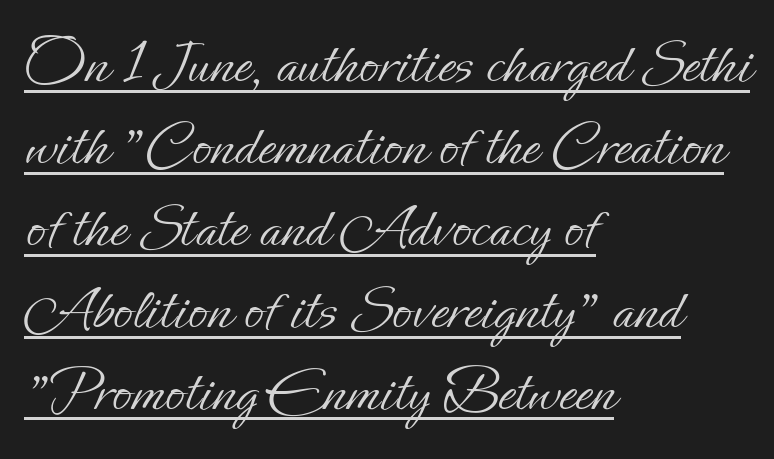
{"bold": "no", "weight": "light", "width": "normal", "stroke_contrast": "low", "x_height": "small", "monospaced": "no", "underline": "yes", "align": "left", "line_spacing": "normal", "line_spacing_ratio": 1.3, "letter_spacing": "normal", "letter_spacing_em": 0.0, "glyph_px": 63}
